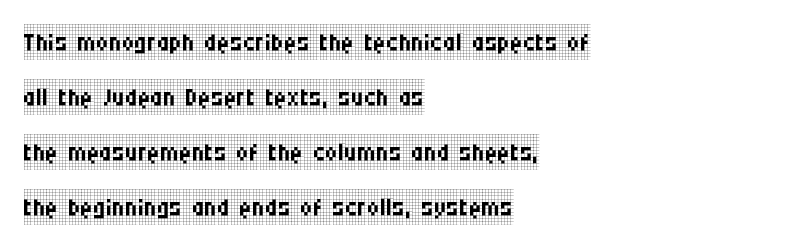
The image shows 35 px regular-weight, condensed serif type, upright; set left-aligned, normal line spacing (1.57x), normal letter spacing, not underlined; low stroke contrast and a large x-height.
